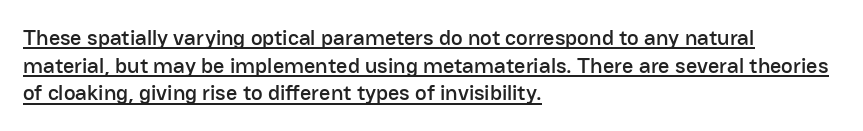
{"italic": "no", "underline": "yes", "align": "left", "line_spacing": "normal", "line_spacing_ratio": 1.26, "letter_spacing": "normal", "letter_spacing_em": 0.0, "glyph_px": 22}
